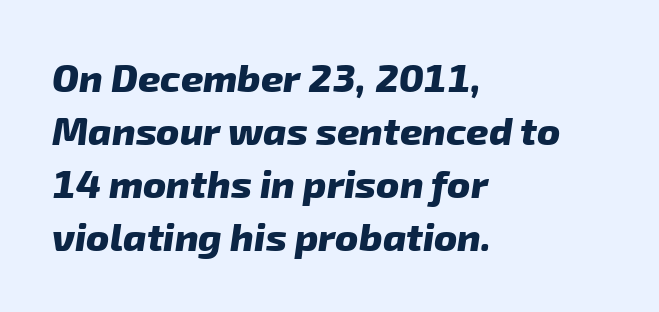
Plenty of ink on the page — the face is bold. A typesetter would label this face a sans. Underline: absent. Nobody touched the tracking dial on this one. Note the varied advance widths — an 'i' is clearly narrower than an 'm'. These lines stack with their left ends in a neat column.
